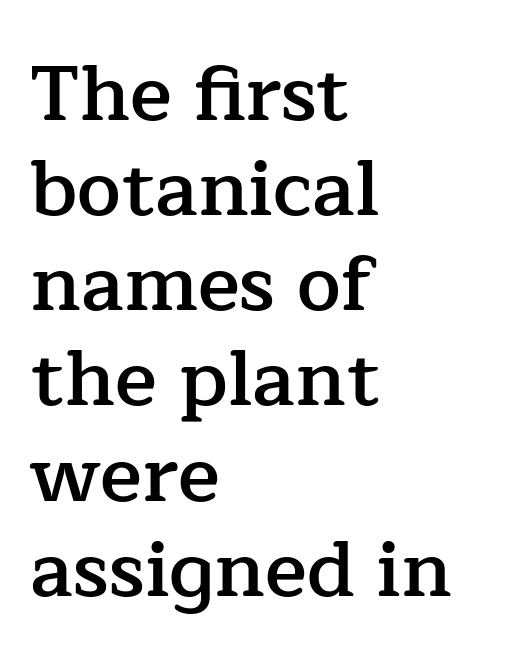
The image shows 78 px semibold serif type, upright; set left-aligned, line spacing 1.22x, normal letter spacing, not underlined; low stroke contrast and a medium x-height.
